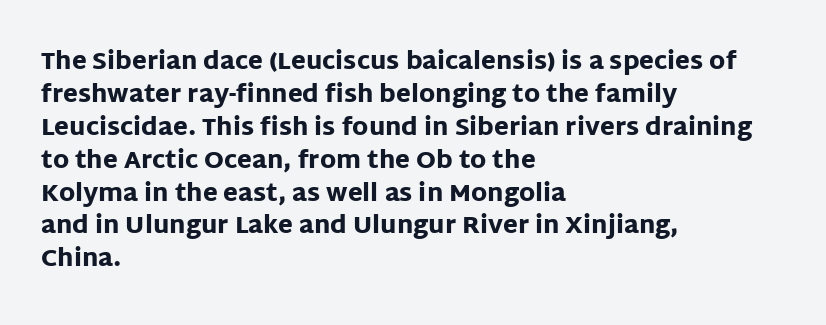
{"italic": "no", "bold": "yes", "underline": "no", "align": "left", "line_spacing": "normal", "line_spacing_ratio": 1.37, "letter_spacing": "normal", "letter_spacing_em": 0.0, "glyph_px": 24}
